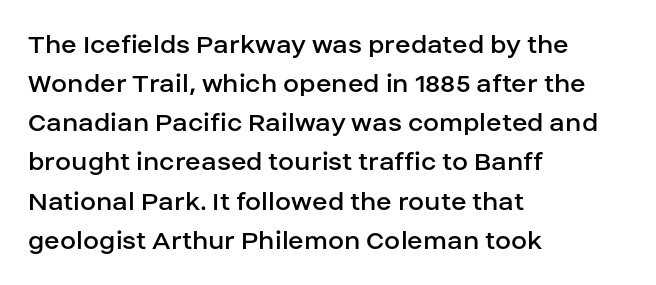
The rendering anchors every line to the left-hand side. The font sits on the lighter half of the weight spectrum, regular included. Here the designer chose a conventional face with non-uniform glyph widths. The font's upright variant was chosen for this text. Students, observe: this is what conventionally led text looks like. Check the space under the baseline: it is left empty.
